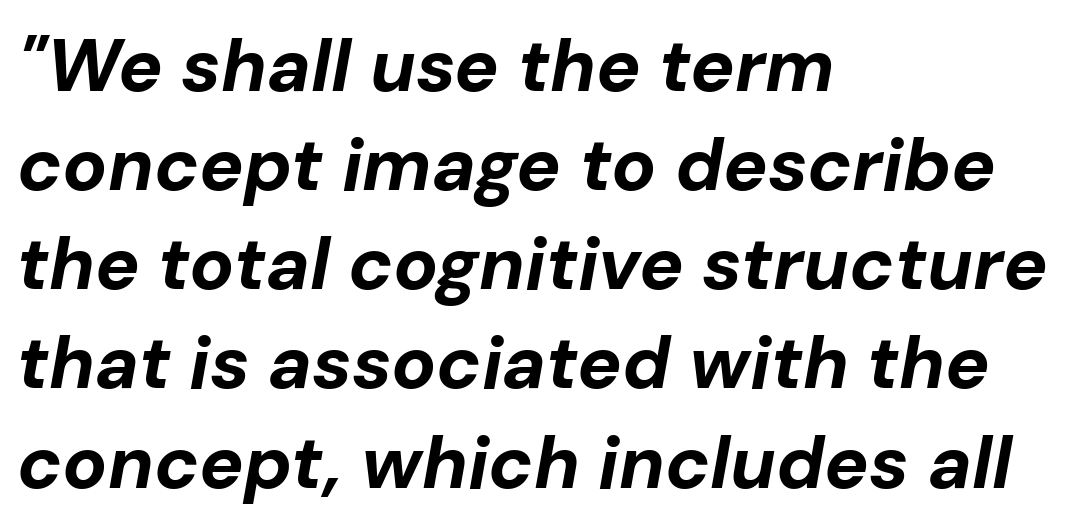
The image shows 74 px bold type, italic (leaning right); set left-aligned, normal line spacing (1.34x), normal letter spacing, not underlined; low stroke contrast and a medium x-height.
